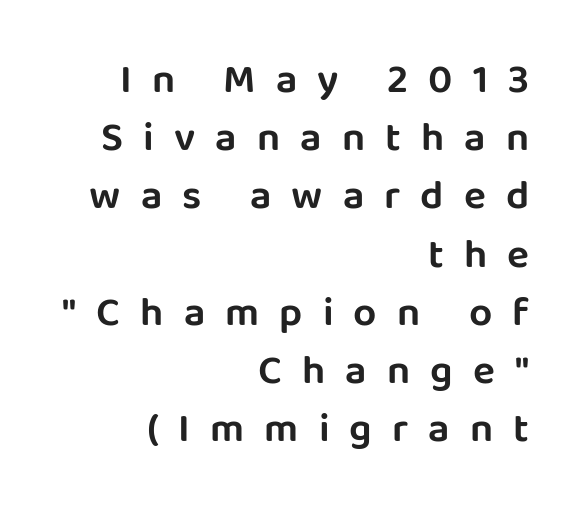
This is roman type, the default non-slanted kind. Glance below the letters and you will spot only blank space. This sample has the flowing, uneven cadence of proportional lettering. Does the copy run flush right? Yes — the right margin is perfectly even. The line-height multiplier appears to be the usual default.
